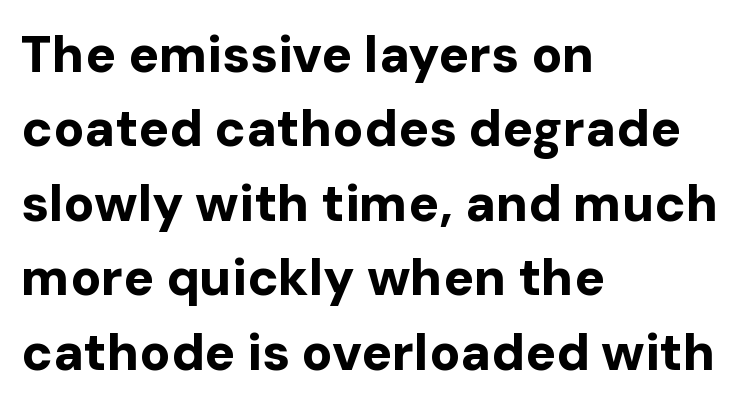
{"serif": "no", "italic": "no", "bold": "yes", "weight": "bold", "width": "normal", "stroke_contrast": "low", "x_height": "medium", "monospaced": "no", "underline": "no", "align": "left", "line_spacing": "normal", "line_spacing_ratio": 1.46, "letter_spacing": "normal", "letter_spacing_em": 0.0, "glyph_px": 51}
